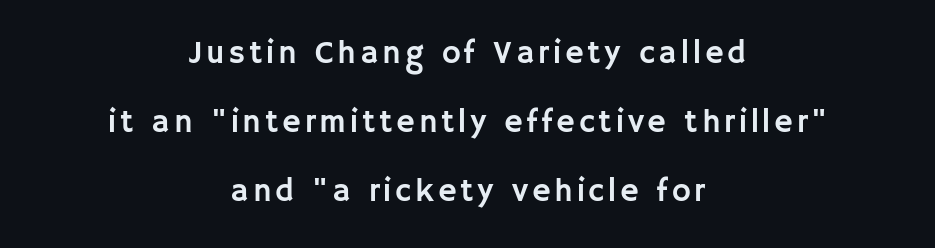
The image shows 32 px sans-serif type, upright; set centered, loose line spacing (2.16x), not underlined; low stroke contrast and a large x-height.
